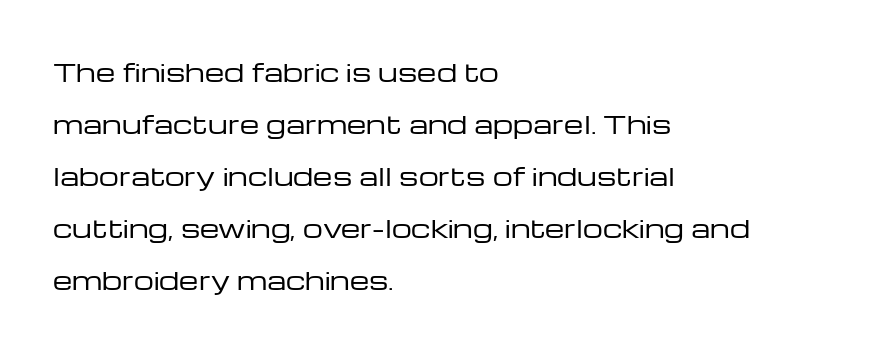
Q: Is the text bold? A: No.
Q: Is the text italic (slanted)? A: No, it is upright.
Q: Is the text underlined? A: No.
Q: How is the paragraph aligned? A: Left-aligned.
Q: Is the spacing between letters normal or unusually wide? A: Normal.
Q: Is the spacing between lines tight, normal or loose? A: Loose.
